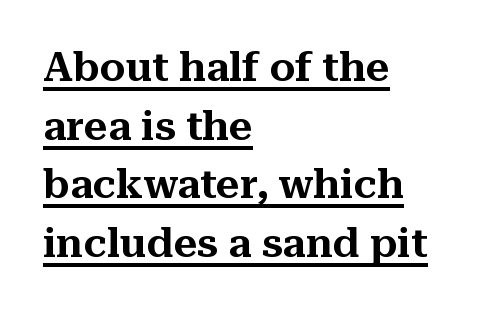
The image shows 41 px serif type, upright; set left-aligned, normal line spacing (1.43x), normal letter spacing, underlined; medium stroke contrast and a medium x-height.
